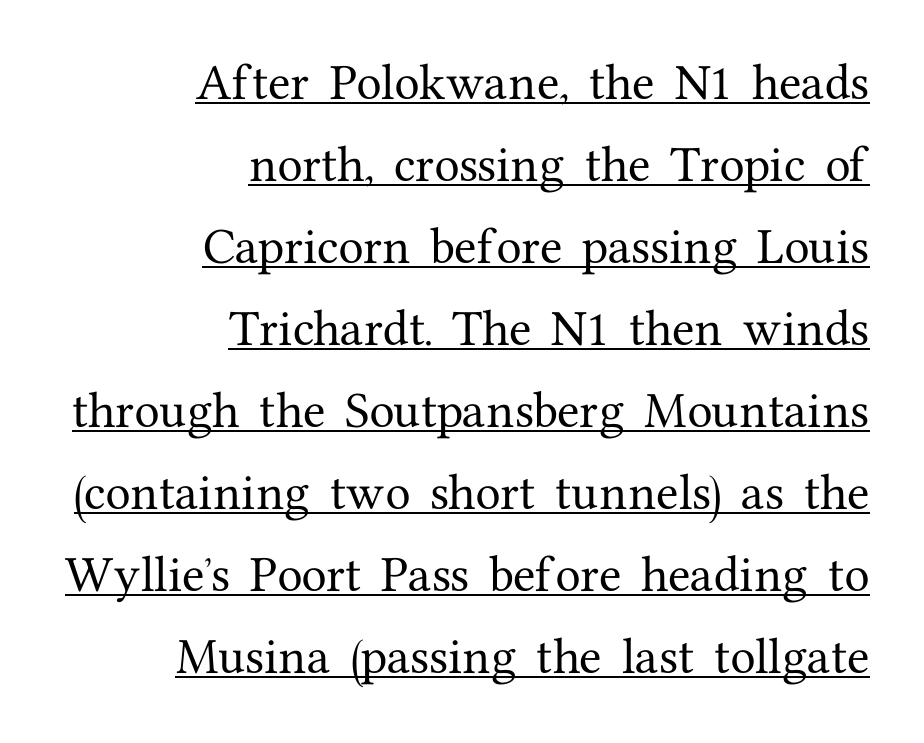
{"serif": "yes", "italic": "no", "width": "normal", "stroke_contrast": "medium", "x_height": "medium", "monospaced": "no", "underline": "yes", "align": "right", "line_spacing": "loose", "line_spacing_ratio": 2.0, "letter_spacing": "normal", "letter_spacing_em": 0.0, "glyph_px": 41}
